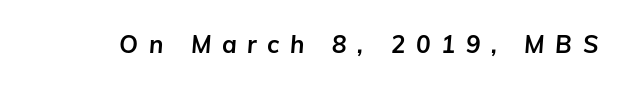
Words appear elongated and porous because spacing is wide. Each row of text sits above clean, open space. A dark, heavy texture on the line: the type is bold. Observe the lean: these are italic letterforms.
